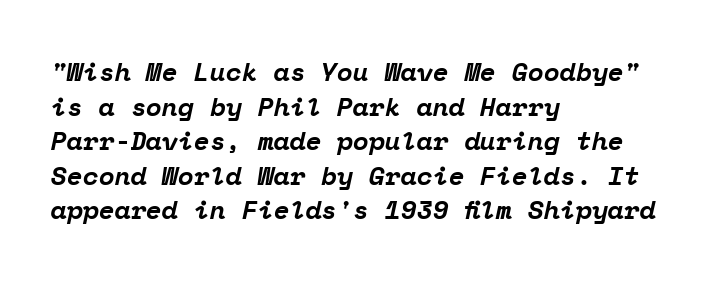
Slant detected: the letters are inclined. Look at the tracking — it's just the regular setting, nothing added. This sample keeps an unexceptional amount of space between lines. On the weight axis this lands at bold, roughly 700. Glance below the letters and you will spot only blank space.
